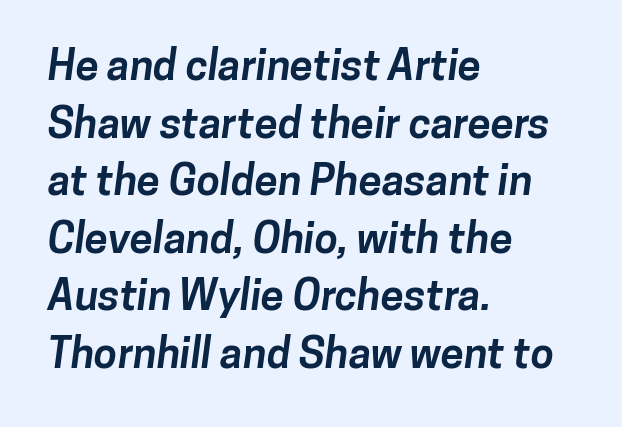
The image shows 42 px bold sans-serif type; set left-aligned, normal line spacing (1.37x), normal letter spacing, not underlined; low stroke contrast and a medium x-height.
